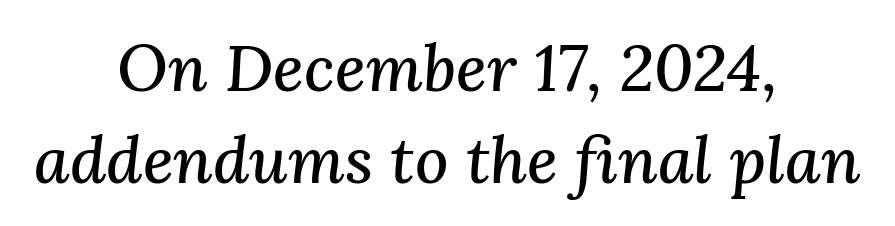
{"serif": "yes", "italic": "yes", "lean": "right", "slant_degrees": 3, "width": "normal", "stroke_contrast": "medium", "x_height": "medium", "monospaced": "no", "underline": "no", "align": "center", "line_spacing": "normal", "line_spacing_ratio": 1.41, "letter_spacing": "normal", "letter_spacing_em": 0.0, "glyph_px": 65}
